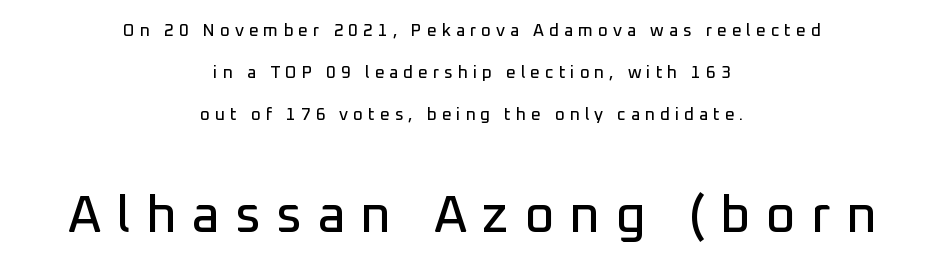
{"serif": "no", "italic": "no", "width": "normal", "stroke_contrast": "low", "x_height": "medium", "monospaced": "no", "underline": "no", "align": "center", "line_spacing": "loose", "line_spacing_ratio": 2.47, "letter_spacing": "wide", "letter_spacing_em": 0.29, "larger_block": "second", "size_ratio": 3.06, "glyph_px": 52}
